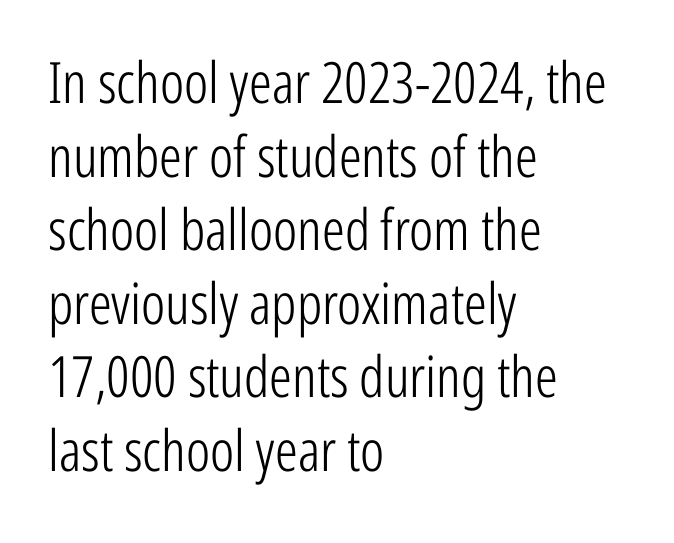
Q: Is the text bold? A: No.
Q: Is the text italic (slanted)? A: No, it is upright.
Q: Is the typeface a serif or a sans-serif typeface? A: Sans-serif.
Q: Is the text underlined? A: No.
Q: How is the paragraph aligned? A: Left-aligned.
Q: Is the spacing between letters normal or unusually wide? A: Normal.
Q: Is the spacing between lines tight, normal or loose? A: Normal.
Q: Width (condensed, normal, or wide)? A: Condensed.
Q: Stroke contrast? A: Low.
Q: x-height? A: Medium.
Q: Monospaced? A: No.
